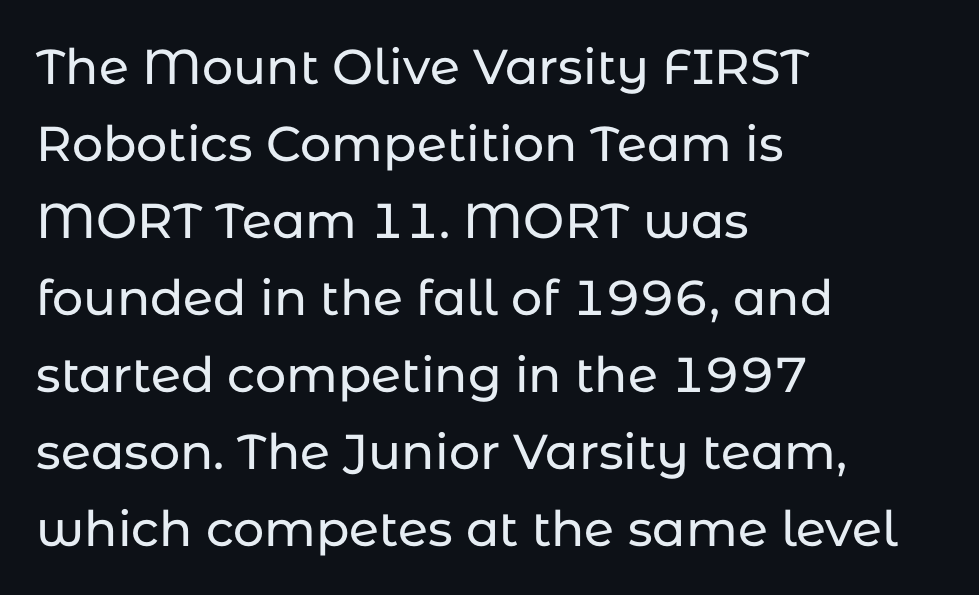
Q: Is the text italic (slanted)? A: No, it is upright.
Q: Is the typeface a serif or a sans-serif typeface? A: Sans-serif.
Q: Is the text underlined? A: No.
Q: How is the paragraph aligned? A: Left-aligned.
Q: Is the spacing between letters normal or unusually wide? A: Normal.
Q: Is the spacing between lines tight, normal or loose? A: Normal.
Q: Width (condensed, normal, or wide)? A: Normal.
Q: Stroke contrast? A: Low.
Q: x-height? A: Medium.
Q: Monospaced? A: No.
